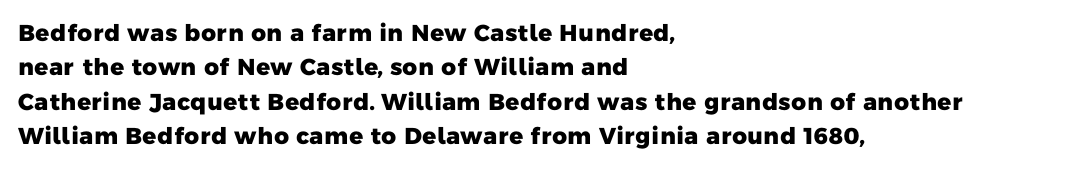
{"bold": "yes", "underline": "no", "align": "left", "line_spacing": "normal", "line_spacing_ratio": 1.5, "letter_spacing": "normal", "letter_spacing_em": 0.0, "glyph_px": 23}
